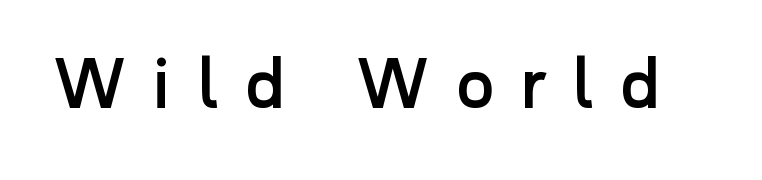
The image shows 64 px sans-serif type, upright; set unusually wide letter spacing (+0.43 em), not underlined; low stroke contrast and a medium x-height.
